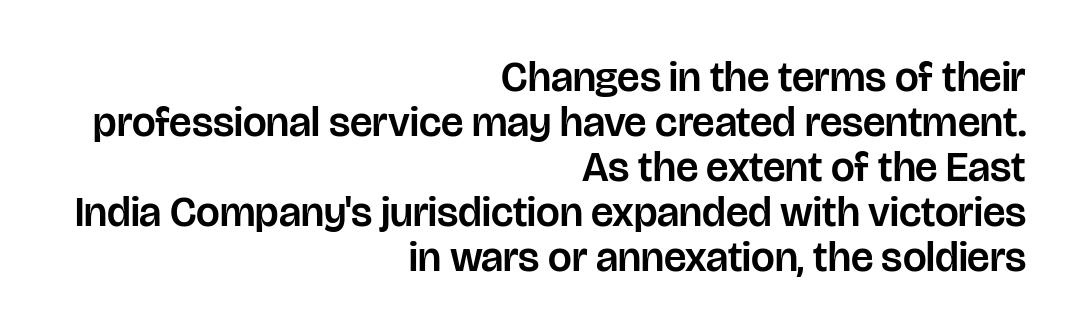
Q: Is the text italic (slanted)? A: No, it is upright.
Q: Is the typeface a serif or a sans-serif typeface? A: Sans-serif.
Q: Is the text underlined? A: No.
Q: How is the paragraph aligned? A: Right-aligned.
Q: Is the spacing between letters normal or unusually wide? A: Normal.
Q: Is the spacing between lines tight, normal or loose? A: Tight.
Q: Width (condensed, normal, or wide)? A: Normal.
Q: Stroke contrast? A: Low.
Q: x-height? A: Large.
Q: Monospaced? A: No.
